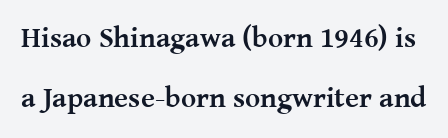
{"serif": "yes", "italic": "no", "bold": "yes", "weight": "semibold", "width": "normal", "stroke_contrast": "medium", "x_height": "medium", "monospaced": "no", "underline": "no", "line_spacing": "loose", "line_spacing_ratio": 2.07, "letter_spacing": "normal", "letter_spacing_em": 0.0, "glyph_px": 29}
